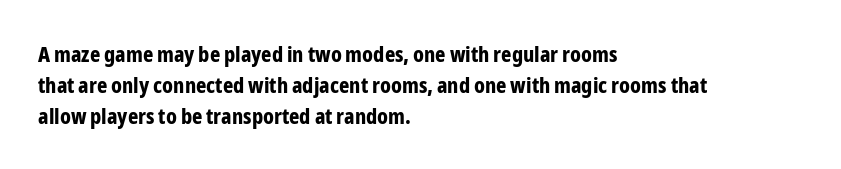
{"italic": "no", "bold": "yes", "underline": "no", "align": "left", "line_spacing": "normal", "line_spacing_ratio": 1.4, "letter_spacing": "normal", "letter_spacing_em": 0.0, "glyph_px": 22}
